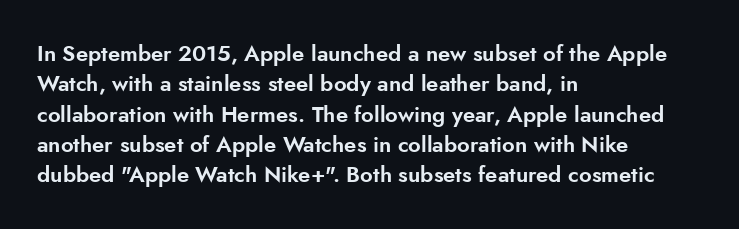
Q: Is the text italic (slanted)? A: No, it is upright.
Q: Is the text underlined? A: No.
Q: How is the paragraph aligned? A: Left-aligned.
Q: Is the spacing between letters normal or unusually wide? A: Normal.
Q: Is the spacing between lines tight, normal or loose? A: Normal.
